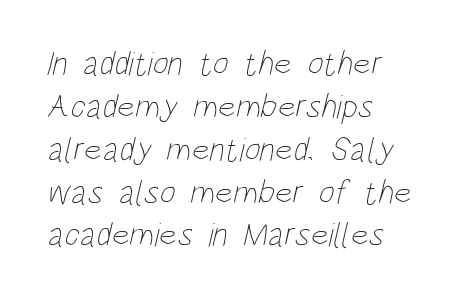
Q: Is the text bold? A: No.
Q: Is the text underlined? A: No.
Q: How is the paragraph aligned? A: Left-aligned.
Q: Is the spacing between letters normal or unusually wide? A: Normal.
Q: Is the spacing between lines tight, normal or loose? A: Normal.
Q: Width (condensed, normal, or wide)? A: Condensed.
Q: Stroke contrast? A: Low.
Q: x-height? A: Large.
Q: Monospaced? A: No.
